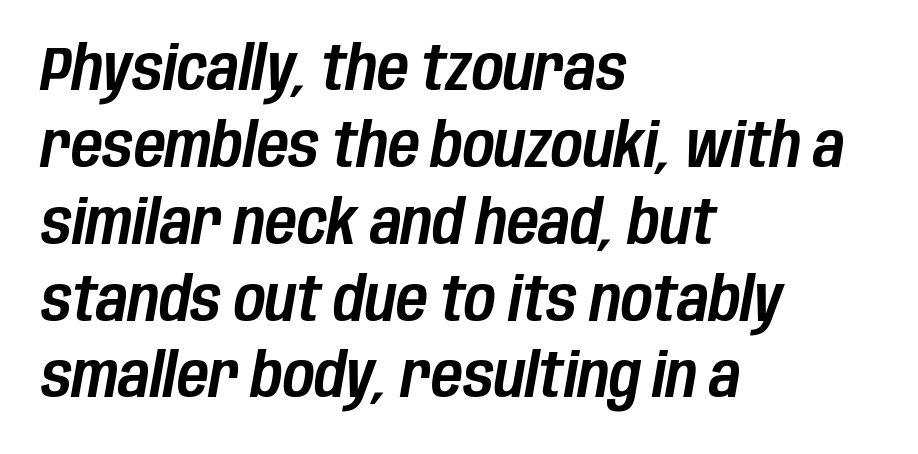
The image shows 61 px condensed type, italic (leaning right); set left-aligned, normal line spacing (1.26x), normal letter spacing, not underlined; low stroke contrast and a large x-height.
